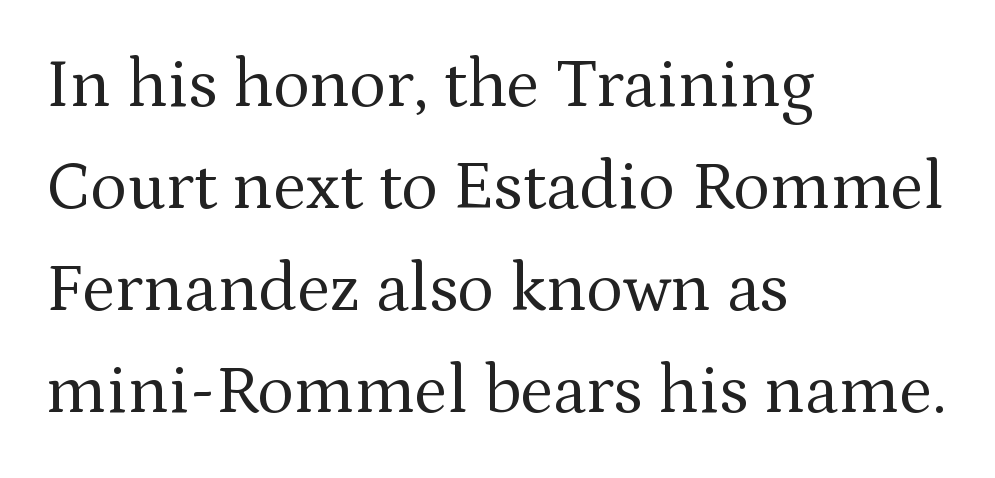
The image shows 69 px regular-weight serif type, upright; set left-aligned, normal line spacing (1.48x), normal letter spacing, not underlined; medium stroke contrast and a medium x-height.
